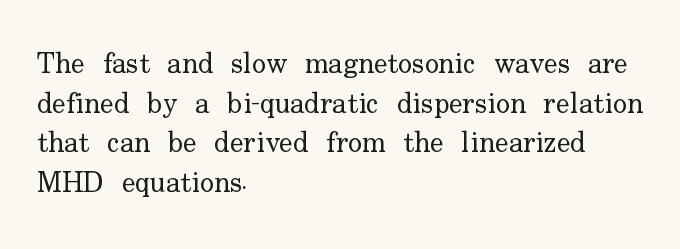
Q: Is the text bold? A: No.
Q: Is the text italic (slanted)? A: No, it is upright.
Q: Is the typeface a serif or a sans-serif typeface? A: Serif.
Q: Is the text underlined? A: No.
Q: How is the paragraph aligned? A: Left-aligned.
Q: Is the spacing between letters normal or unusually wide? A: Normal.
Q: Is the spacing between lines tight, normal or loose? A: Normal.
Q: Width (condensed, normal, or wide)? A: Normal.
Q: Stroke contrast? A: Low.
Q: x-height? A: Small.
Q: Monospaced? A: No.
